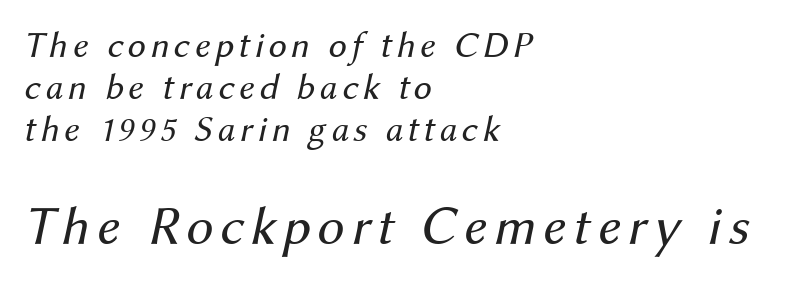
The image shows 55 px regular-weight type, italic (leaning right); set left-aligned, tight line spacing (1.14x), not underlined; the second (bottom) block is 1.49x larger; medium stroke contrast and a medium x-height.
